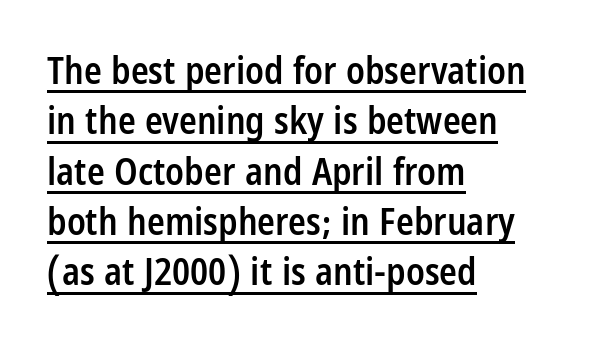
Q: Is the text bold? A: Semi-bold.
Q: Is the text italic (slanted)? A: No, it is upright.
Q: Is the typeface a serif or a sans-serif typeface? A: Sans-serif.
Q: Is the text underlined? A: Yes.
Q: How is the paragraph aligned? A: Left-aligned.
Q: Is the spacing between letters normal or unusually wide? A: Normal.
Q: Is the spacing between lines tight, normal or loose? A: Normal.
Q: Width (condensed, normal, or wide)? A: Condensed.
Q: Stroke contrast? A: Low.
Q: x-height? A: Large.
Q: Monospaced? A: No.
